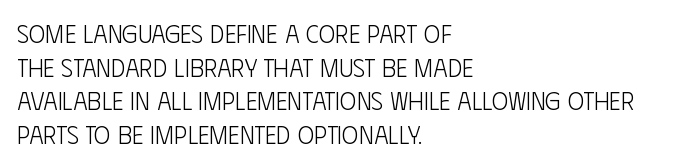
The image shows 25 px text type, upright; set left-aligned, normal line spacing (1.35x), normal letter spacing, not underlined.
